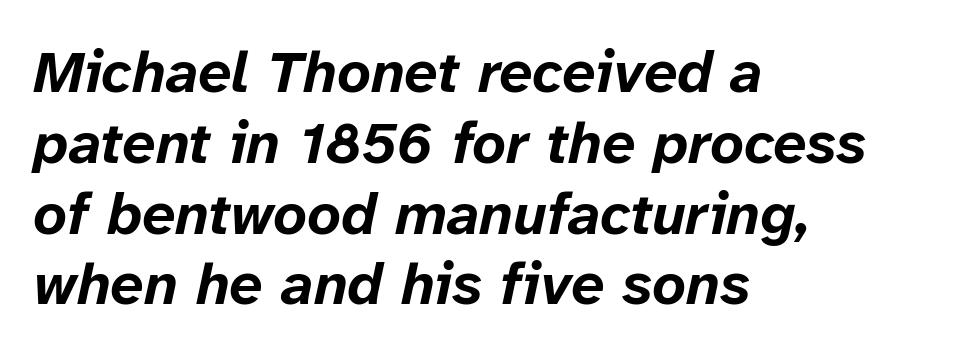
The image shows 59 px bold type, italic (leaning right); set left-aligned, line spacing 1.2x, normal letter spacing, not underlined; low stroke contrast and a medium x-height.
